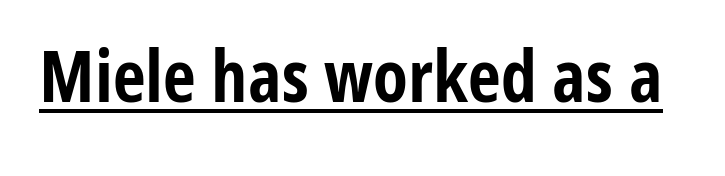
Short note: letters normally spaced. The glyphs are accompanied by a horizontal stroke just below them. Each letter keeps its own natural width here, so spacing adapts to shape. What weight is shown? A full bold with thick strokes. A typesetter would label this face a sans. Unlike italic type, these characters show no tilt at all.
